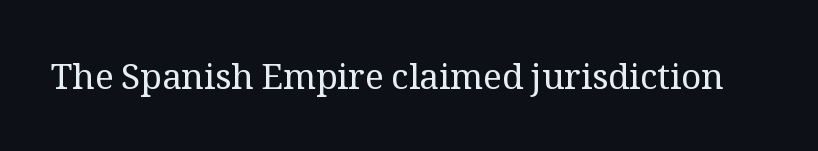
{"serif": "yes", "italic": "no", "bold": "no", "weight": "regular", "width": "normal", "stroke_contrast": "medium", "x_height": "medium", "monospaced": "no", "underline": "no", "letter_spacing": "normal", "letter_spacing_em": 0.0, "glyph_px": 35}
